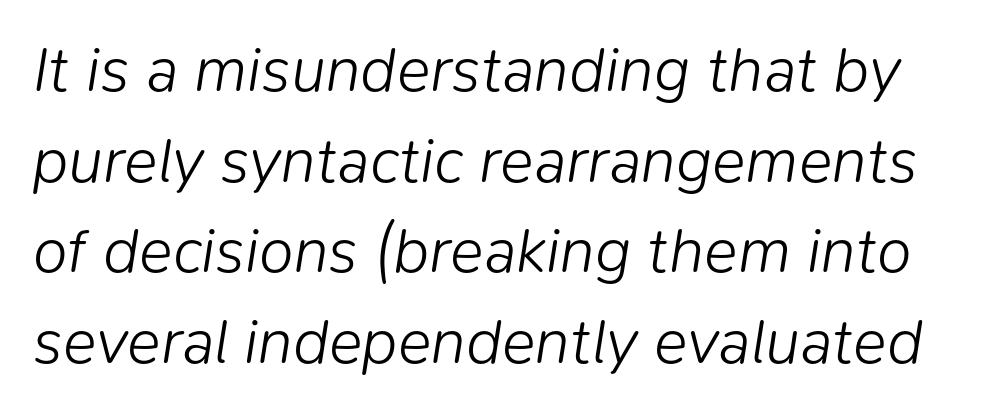
{"italic": "yes", "lean": "right", "slant_degrees": 9, "bold": "no", "weight": "light", "width": "normal", "stroke_contrast": "low", "x_height": "medium", "monospaced": "no", "underline": "no", "line_spacing": "normal", "line_spacing_ratio": 1.44, "letter_spacing": "normal", "letter_spacing_em": 0.0, "glyph_px": 63}
